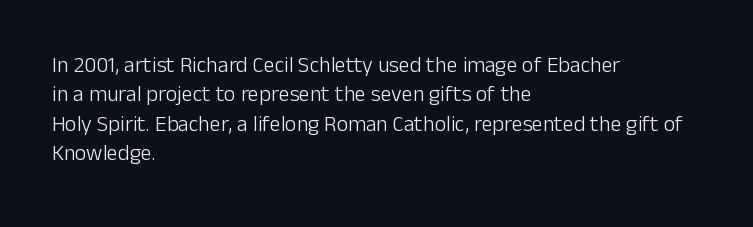
Q: Is the text bold? A: No.
Q: Is the text italic (slanted)? A: No, it is upright.
Q: Is the text underlined? A: No.
Q: How is the paragraph aligned? A: Left-aligned.
Q: Is the spacing between letters normal or unusually wide? A: Normal.
Q: Is the spacing between lines tight, normal or loose? A: Normal.
